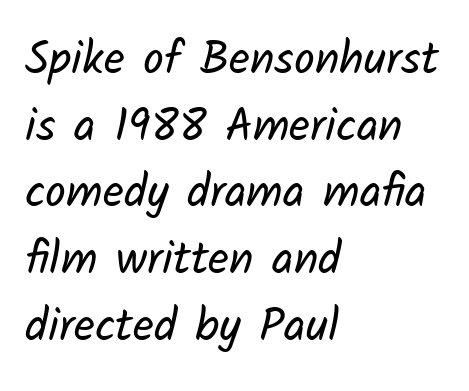
Q: Is the text bold? A: No.
Q: Is the typeface a serif or a sans-serif typeface? A: Sans-serif.
Q: Is the text underlined? A: No.
Q: How is the paragraph aligned? A: Left-aligned.
Q: Is the spacing between letters normal or unusually wide? A: Normal.
Q: Is the spacing between lines tight, normal or loose? A: Normal.
Q: Width (condensed, normal, or wide)? A: Normal.
Q: Stroke contrast? A: Low.
Q: x-height? A: Medium.
Q: Monospaced? A: No.
